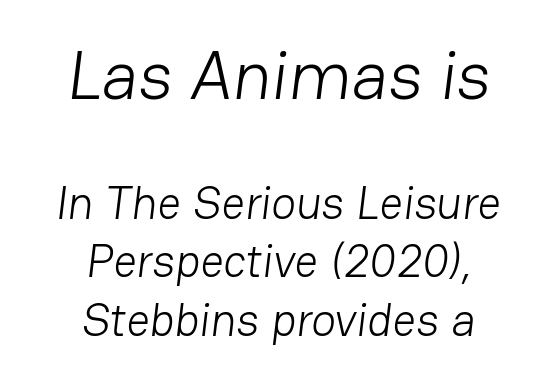
{"serif": "no", "bold": "no", "weight": "light", "width": "normal", "stroke_contrast": "low", "x_height": "medium", "monospaced": "no", "underline": "no", "align": "center", "line_spacing": "normal", "line_spacing_ratio": 1.27, "letter_spacing": "normal", "letter_spacing_em": 0.0, "larger_block": "first", "size_ratio": 1.5, "glyph_px": 69}
